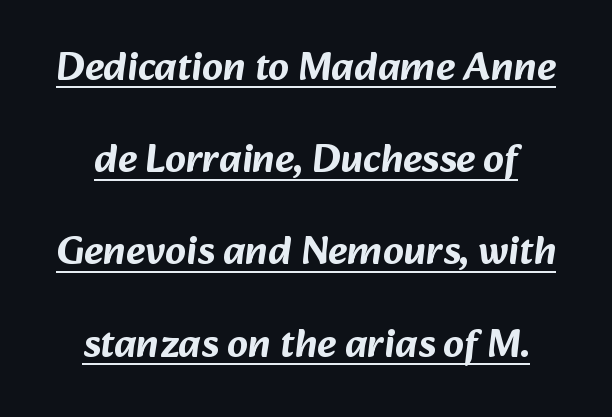
Compared with typical body copy, the letter spacing here is the same. The space between consecutive lines is lavish. The lettering is marked with a stroke running underneath it. The lines in this sample share a center point and differ in where they start and stop.
